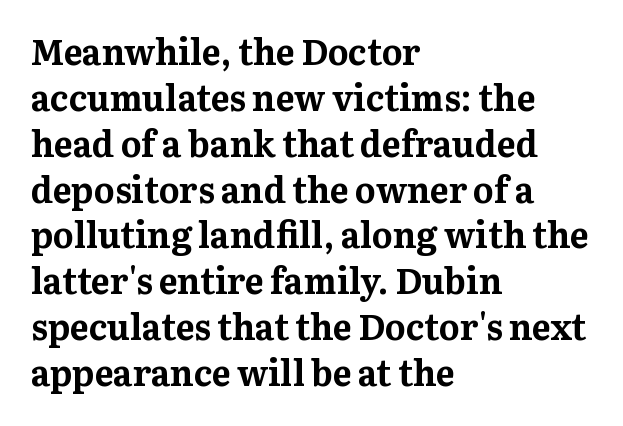
{"serif": "yes", "italic": "no", "bold": "yes", "weight": "bold", "width": "normal", "stroke_contrast": "medium", "x_height": "medium", "monospaced": "no", "underline": "no", "align": "left", "line_spacing": "normal", "line_spacing_ratio": 1.31, "letter_spacing": "normal", "letter_spacing_em": 0.0, "glyph_px": 35}
